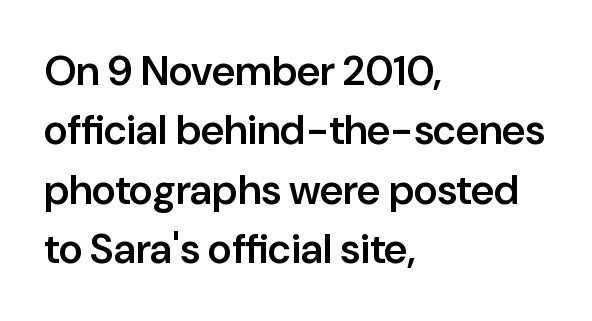
{"serif": "no", "italic": "no", "bold": "semi", "weight": "semibold", "width": "normal", "stroke_contrast": "low", "x_height": "medium", "monospaced": "no", "underline": "no", "align": "left", "line_spacing": "normal", "line_spacing_ratio": 1.45, "letter_spacing": "normal", "letter_spacing_em": 0.0, "glyph_px": 41}
